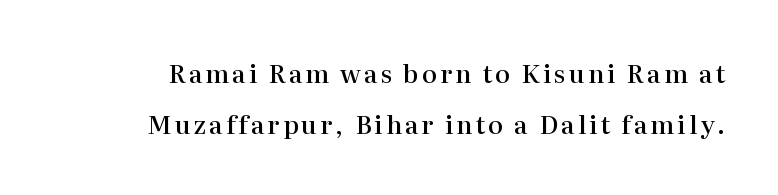
The image shows 25 px text type, upright; set loose line spacing (2.04x), not underlined.
